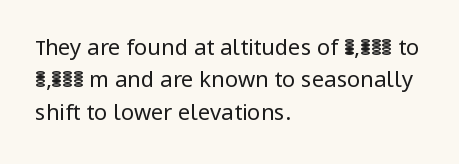
The image shows 22 px text type, upright; set left-aligned, normal line spacing (1.47x), normal letter spacing, not underlined.
